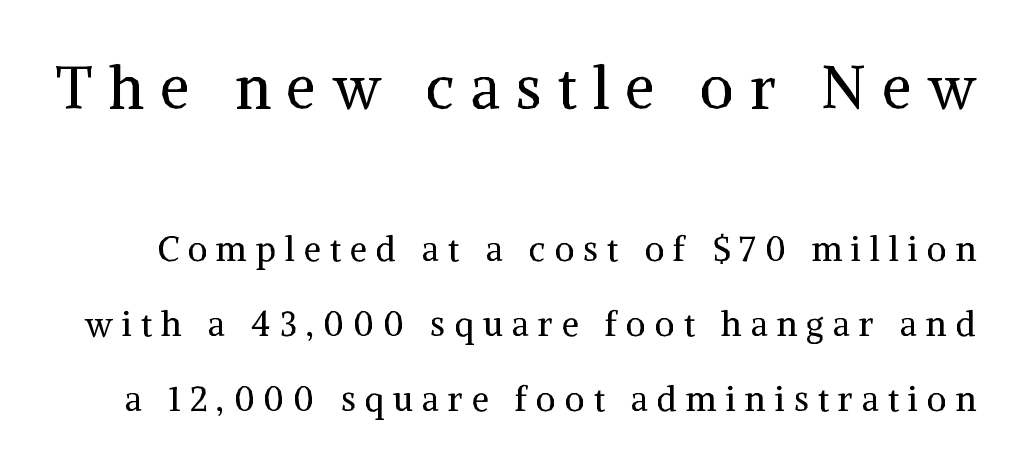
Q: Is the text bold? A: No.
Q: Is the text italic (slanted)? A: No, it is upright.
Q: Is the typeface a serif or a sans-serif typeface? A: Serif.
Q: Is the text underlined? A: No.
Q: Is the spacing between letters normal or unusually wide? A: Unusually wide.
Q: Is the spacing between lines tight, normal or loose? A: Loose.
Q: Which block of text is set in a larger size, the first (top) or the second (bottom)? A: The first (top) one.
Q: Width (condensed, normal, or wide)? A: Normal.
Q: Stroke contrast? A: Medium.
Q: x-height? A: Medium.
Q: Monospaced? A: No.
